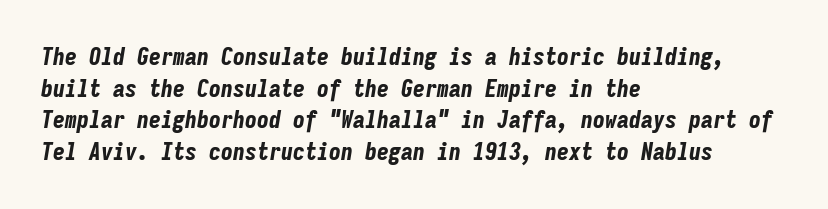
Q: Is the text bold? A: Yes.
Q: Is the text italic (slanted)? A: Yes, it leans right by about 9 degrees.
Q: Is the text underlined? A: No.
Q: How is the paragraph aligned? A: Left-aligned.
Q: Is the spacing between letters normal or unusually wide? A: Normal.
Q: Is the spacing between lines tight, normal or loose? A: Normal.
